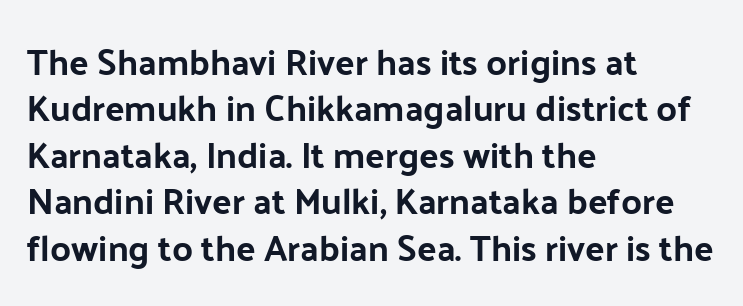
The image shows 36 px sans-serif type, upright; set left-aligned, normal line spacing (1.29x), normal letter spacing, not underlined; low stroke contrast and a medium x-height.
